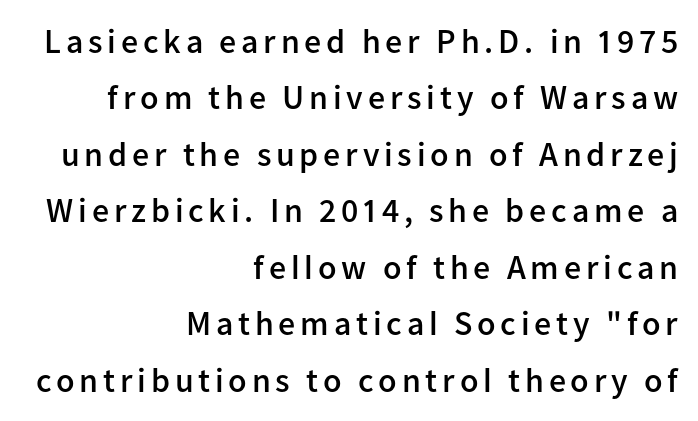
{"serif": "no", "italic": "no", "bold": "semi", "weight": "semibold", "width": "normal", "stroke_contrast": "low", "x_height": "medium", "monospaced": "no", "underline": "no", "align": "right", "line_spacing": "normal", "line_spacing_ratio": 1.66, "glyph_px": 34}
